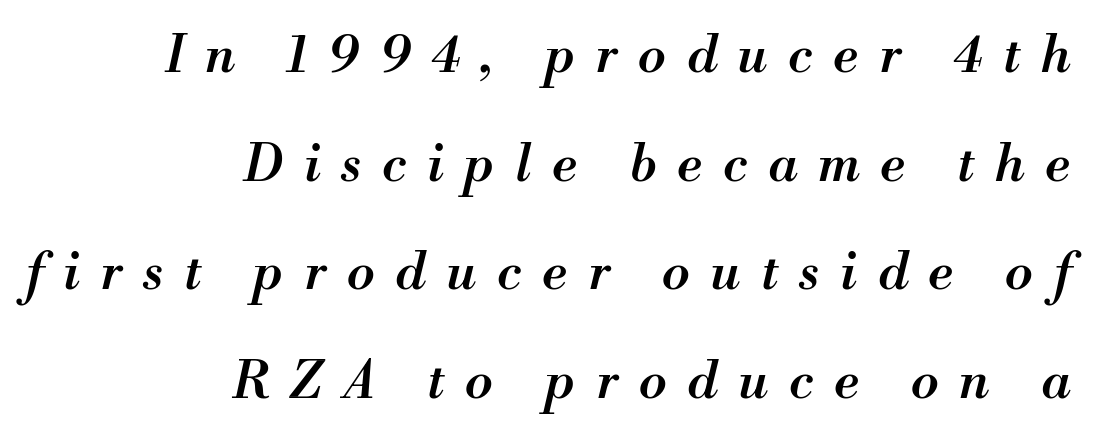
Which margin do the lines hug? The right one — the left edge is uneven. Italic: yes, the glyphs are oblique. There is plenty of visible air inserted between adjacent glyphs. The line-height multiplier appears high, well above default. The zone under the glyphs is completely vacant. Note the varied advance widths — an 'i' is clearly narrower than an 'm'.
